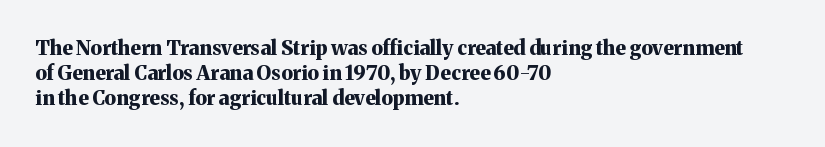
The space directly below the letters is spotless. This rendering uses left alignment, leaving the right contour irregular. The typography opts for an upright posture over an oblique one. Each word holds together tightly as a unit, with standard inter-letter gaps. Pretty heavy lettering here — definitely bold.
